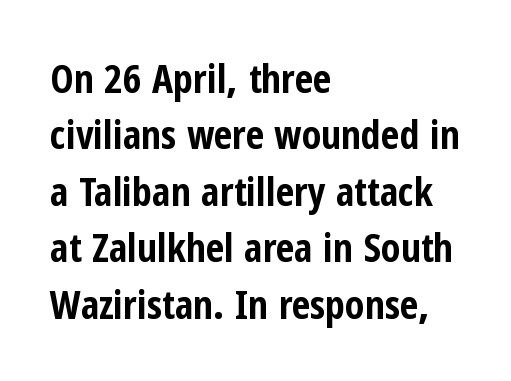
{"serif": "no", "italic": "no", "bold": "yes", "weight": "bold", "width": "condensed", "stroke_contrast": "low", "x_height": "medium", "monospaced": "no", "underline": "no", "align": "left", "line_spacing": "normal", "line_spacing_ratio": 1.41, "letter_spacing": "normal", "letter_spacing_em": 0.0, "glyph_px": 40}
